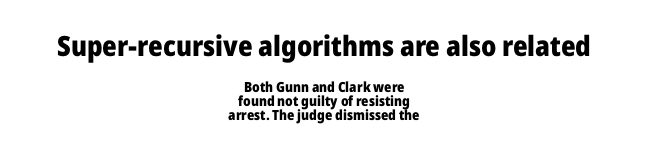
Every row of glyphs is offset so its center matches the block's center. Type without underlining. A full-strength bold gives these letters their thick strokes. In terms of leading, this rendering errs on the cramped side.
